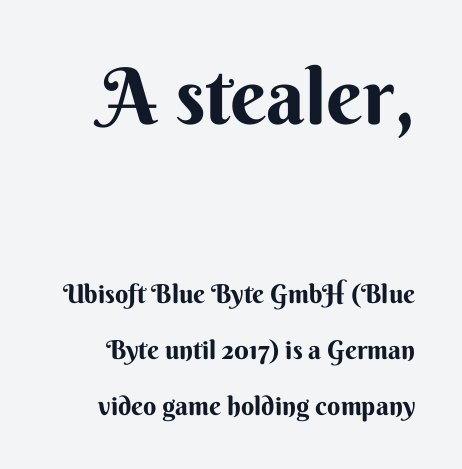
You could fit nearly another row in the gap between these rows. Letters rest on an invisible, unmarked baseline. The designer gave the opening block more size than the closing block. Varying glyph widths throughout — classic text-font behaviour. Every character sits straight up, as roman type does. Here the glyphs are tracked normally, forming tight word shapes.
